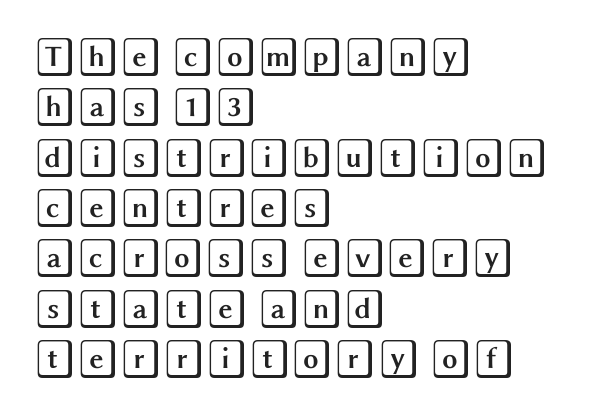
Q: Is the text italic (slanted)? A: No, it is upright.
Q: Is the text underlined? A: No.
Q: How is the paragraph aligned? A: Left-aligned.
Q: Is the spacing between letters normal or unusually wide? A: Normal.
Q: Is the spacing between lines tight, normal or loose? A: Normal.
Q: Width (condensed, normal, or wide)? A: Wide.
Q: x-height? A: Large.
